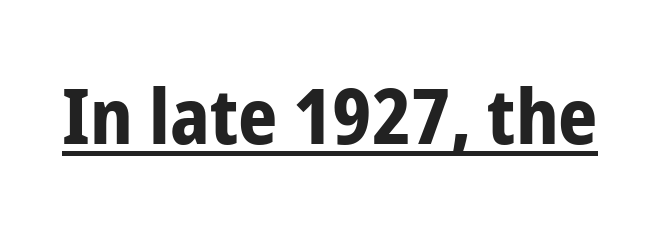
Q: Is the text bold? A: Yes.
Q: Is the text italic (slanted)? A: No, it is upright.
Q: Is the typeface a serif or a sans-serif typeface? A: Sans-serif.
Q: Is the text underlined? A: Yes.
Q: Is the spacing between letters normal or unusually wide? A: Normal.
Q: Width (condensed, normal, or wide)? A: Condensed.
Q: Stroke contrast? A: Low.
Q: x-height? A: Medium.
Q: Monospaced? A: No.
